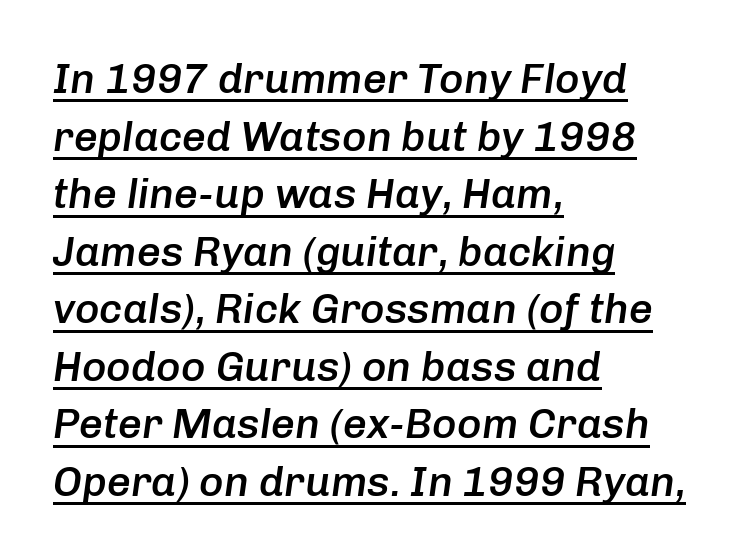
The image shows 42 px semibold type, italic (leaning right); set left-aligned, normal line spacing (1.37x), normal letter spacing, underlined; low stroke contrast and a medium x-height.
